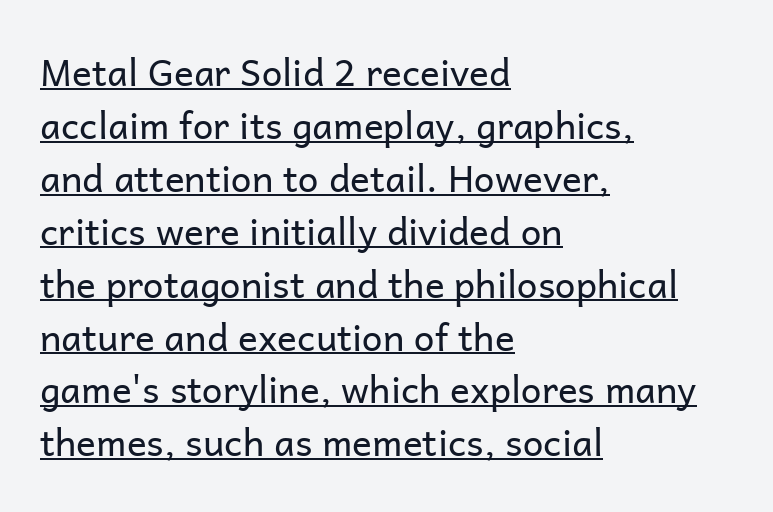
Q: Is the text bold? A: No.
Q: Is the text italic (slanted)? A: No, it is upright.
Q: Is the typeface a serif or a sans-serif typeface? A: Sans-serif.
Q: Is the text underlined? A: Yes.
Q: How is the paragraph aligned? A: Left-aligned.
Q: Is the spacing between letters normal or unusually wide? A: Normal.
Q: Is the spacing between lines tight, normal or loose? A: Normal.
Q: Width (condensed, normal, or wide)? A: Normal.
Q: Stroke contrast? A: Low.
Q: x-height? A: Medium.
Q: Monospaced? A: No.
